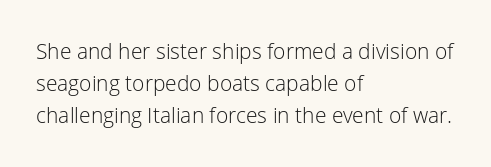
{"italic": "no", "bold": "no", "underline": "no", "align": "left", "line_spacing": "normal", "line_spacing_ratio": 1.53, "letter_spacing": "normal", "letter_spacing_em": 0.0, "glyph_px": 21}
